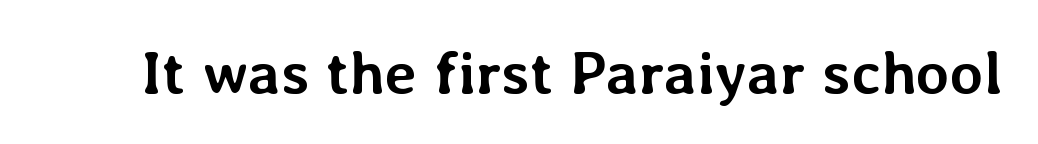
These lines were composed using upright roman letters. This rendering leaves character spacing at its baseline value. Clear beneath every line of the passage. You'd pick this weight for a headline — it's a proper bold. Proportional: the letters do not fall into vertical columns.
